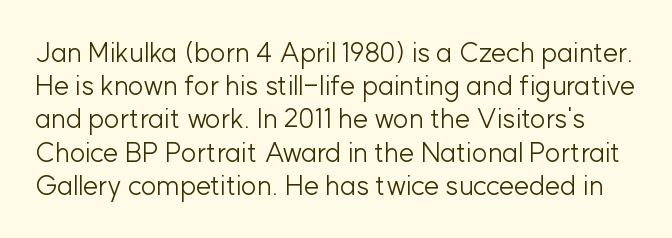
Q: Is the text bold? A: No.
Q: Is the text italic (slanted)? A: No, it is upright.
Q: Is the text underlined? A: No.
Q: Is the spacing between letters normal or unusually wide? A: Normal.
